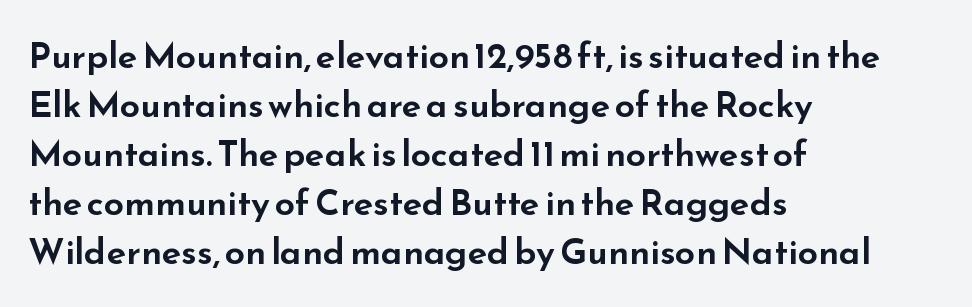
The image shows 36 px wide sans-serif type, upright; set left-aligned, normal line spacing (1.36x), normal letter spacing, not underlined; low stroke contrast and a small x-height.
